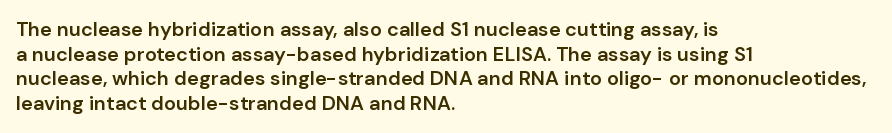
Characters follow at the spacing the type designer built in. The specimen reads as upright at a glance. The specimen omits any rule beneath the text block's lines. Short and long lines alike share a common starting point at left. Notice the strokes are somewhat thickened but not fully heavy: this is a semibold.
